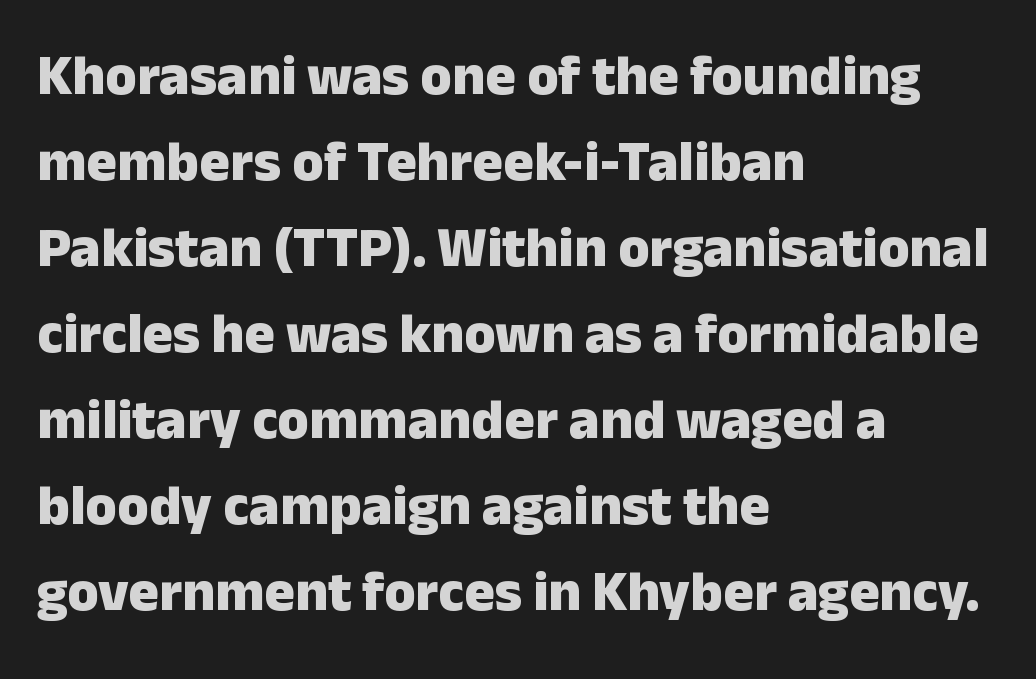
The image shows 57 px heavy sans-serif type, upright; set left-aligned, normal line spacing (1.51x), normal letter spacing, not underlined; low stroke contrast and a medium x-height.
